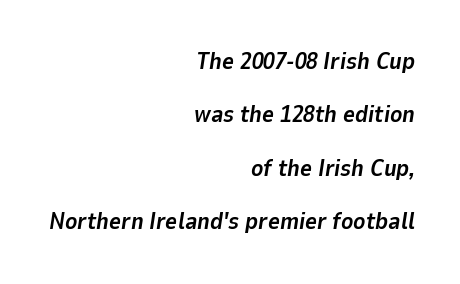
The image shows 23 px bold type, italic (leaning right); set right-aligned, loose line spacing (2.32x), normal letter spacing, not underlined.
